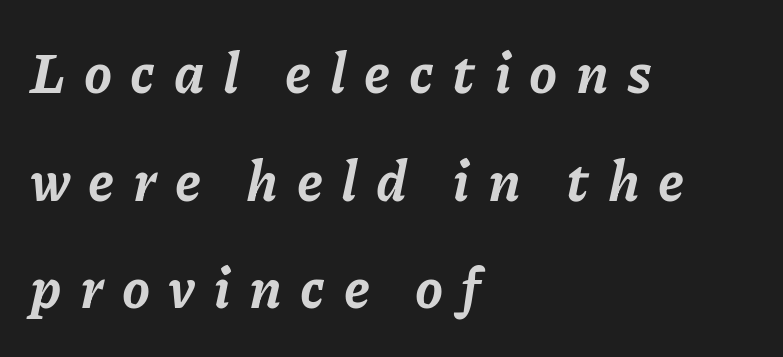
Q: Is the text bold? A: Yes.
Q: Is the text italic (slanted)? A: Yes, it leans right by about 11 degrees.
Q: Is the text underlined? A: No.
Q: How is the paragraph aligned? A: Left-aligned.
Q: Is the spacing between letters normal or unusually wide? A: Unusually wide.
Q: Is the spacing between lines tight, normal or loose? A: Loose.
Q: Width (condensed, normal, or wide)? A: Normal.
Q: Stroke contrast? A: Low.
Q: x-height? A: Medium.
Q: Monospaced? A: No.
